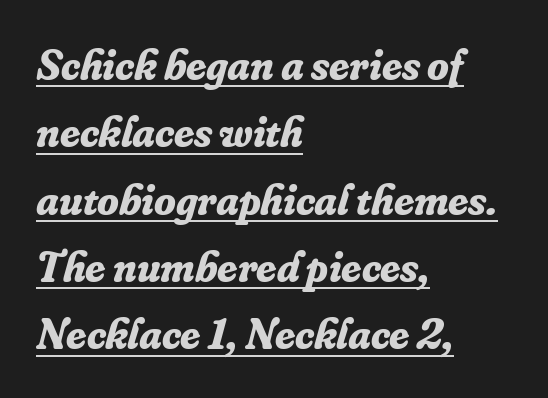
The image shows 44 px bold serif type, italic (leaning right); set left-aligned, normal line spacing (1.53x), normal letter spacing, underlined; low stroke contrast and a small x-height.
